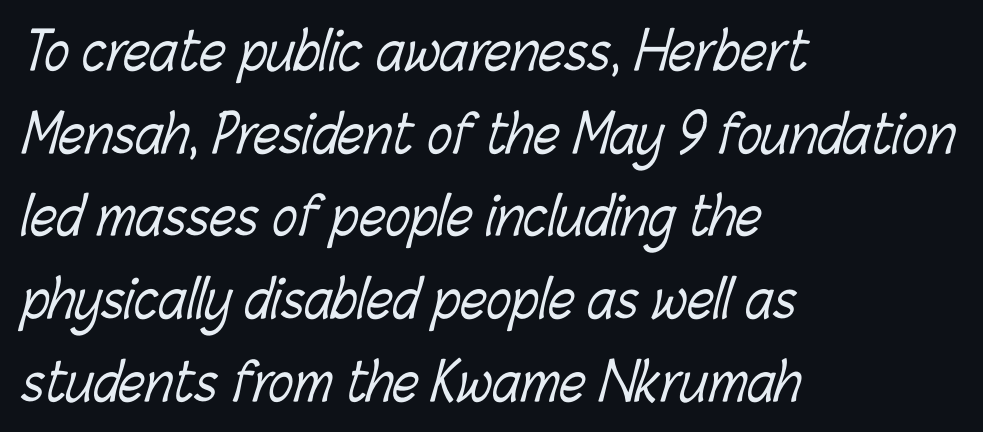
{"bold": "no", "weight": "light", "width": "condensed", "stroke_contrast": "low", "x_height": "medium", "monospaced": "no", "underline": "no", "align": "left", "line_spacing": "normal", "line_spacing_ratio": 1.59, "letter_spacing": "normal", "letter_spacing_em": 0.0, "glyph_px": 52}
